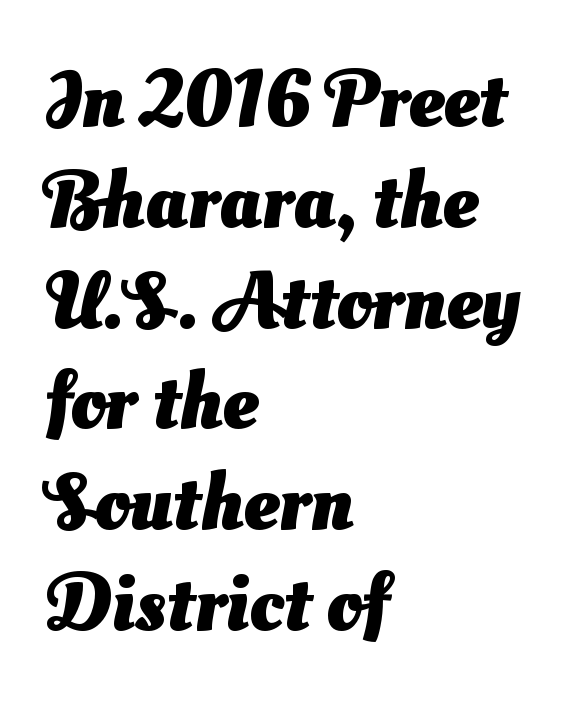
The image shows 80 px heavy sans-serif type; set left-aligned, normal line spacing (1.26x), normal letter spacing, not underlined; medium stroke contrast and a small x-height.
